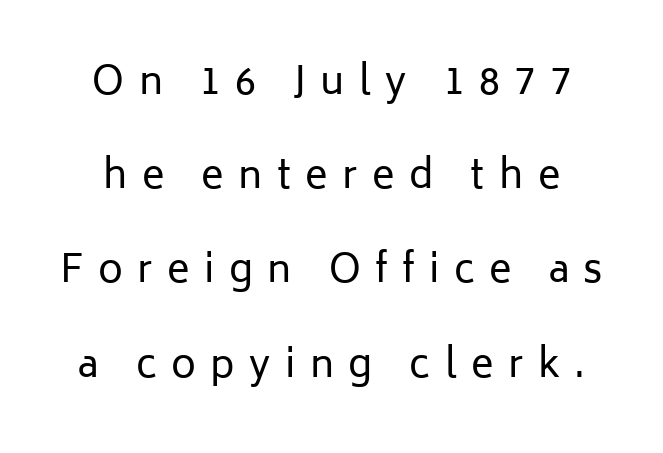
{"serif": "no", "italic": "no", "bold": "no", "weight": "regular", "width": "normal", "stroke_contrast": "low", "x_height": "medium", "monospaced": "no", "underline": "no", "line_spacing": "loose", "line_spacing_ratio": 2.48, "letter_spacing": "wide", "letter_spacing_em": 0.38, "glyph_px": 38}
